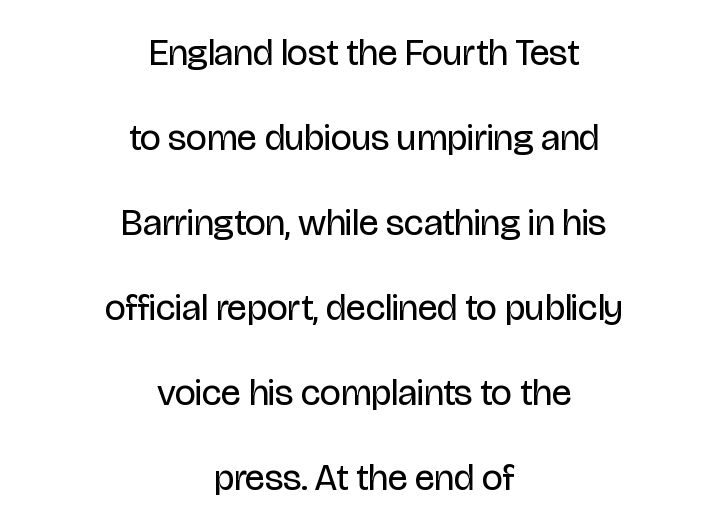
Casual observation: everything's sitting right in the middle. Heaviness? Minimal to ordinary, like unemphasized prose. Standard letterfit; no display-style spreading of the glyphs. Does the leading feel generous? Absolutely, it's lavish. Character widths vary here, with narrow letters taking less room than wide ones.
